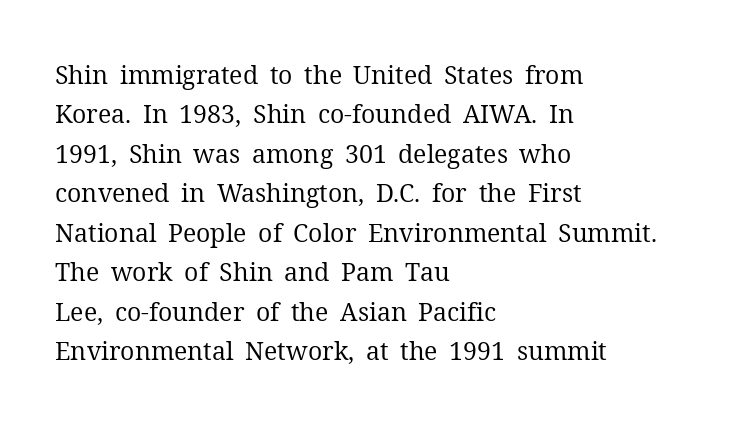
The image shows 25 px text type, upright; set left-aligned, normal line spacing (1.58x), normal letter spacing, not underlined.
